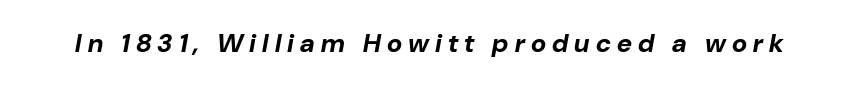
The image shows 26 px bold type, italic (leaning right); set unusually wide letter spacing (+0.24 em), not underlined.
